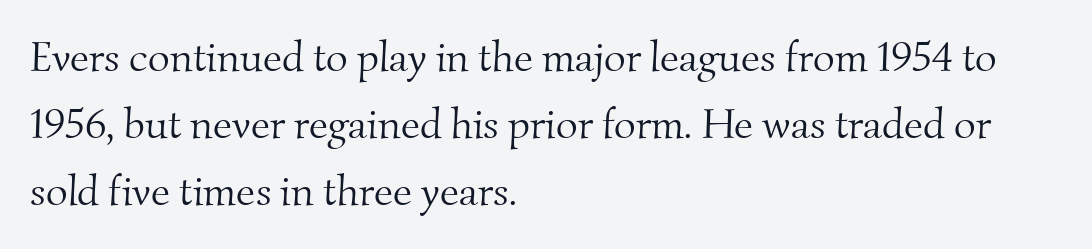
Q: Is the text bold? A: No.
Q: Is the typeface a serif or a sans-serif typeface? A: Serif.
Q: Is the text underlined? A: No.
Q: How is the paragraph aligned? A: Left-aligned.
Q: Is the spacing between letters normal or unusually wide? A: Normal.
Q: Is the spacing between lines tight, normal or loose? A: Normal.
Q: Width (condensed, normal, or wide)? A: Normal.
Q: Stroke contrast? A: Medium.
Q: x-height? A: Small.
Q: Monospaced? A: No.
